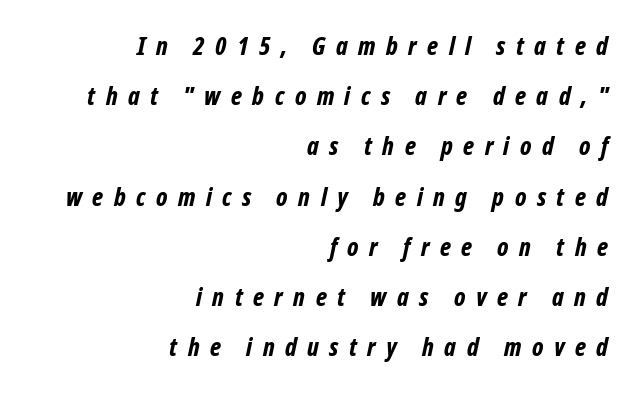
The passage shown stacks its lines with a broad gap. The face used here has a pronounced slope to its letters. Descenders hang freely into open space. The lines are quadded right. Caption: expanded tracking, letters set apart. Weight: bold.
